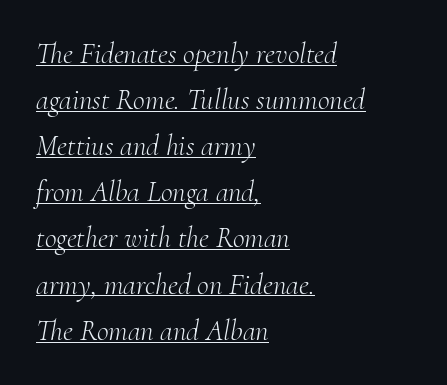
Summary of weight: not heavy and not bold. Does a line run under the words? Yes, clearly. The line texture is even and compact thanks to regular tracking. Reading down the block, your eye returns to a fixed left position each line.
